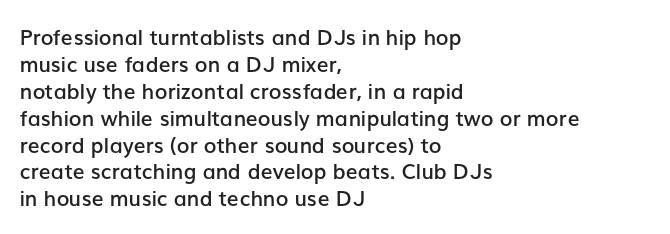
Posture: upright roman. Glance below the letters and you will spot only blank space. Its strokes are somewhat broadened, the hallmark of semibold type. Typeset ragged right — the left edge is the straight one.
